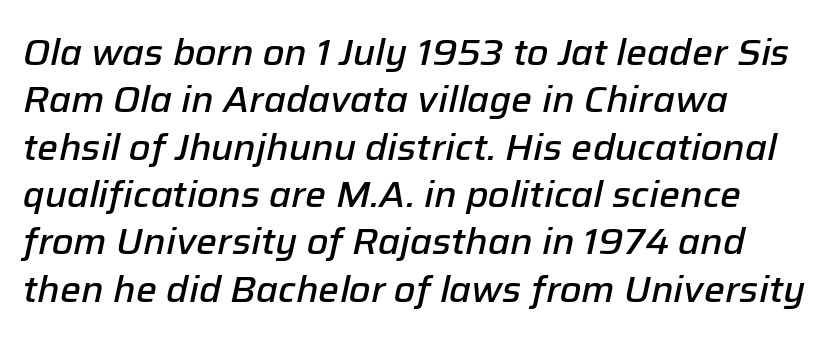
The image shows 37 px semibold type, italic (leaning right); set left-aligned, normal line spacing (1.28x), normal letter spacing, not underlined; low stroke contrast and a medium x-height.
